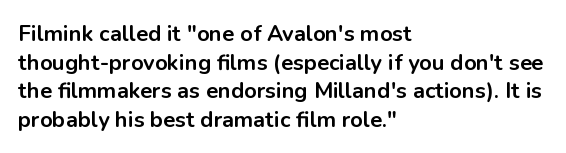
The image shows 22 px bold type, upright; set left-aligned, normal line spacing (1.3x), normal letter spacing, not underlined.
